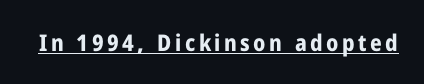
Q: Is the text bold? A: Yes.
Q: Is the text italic (slanted)? A: No, it is upright.
Q: Is the text underlined? A: Yes.
